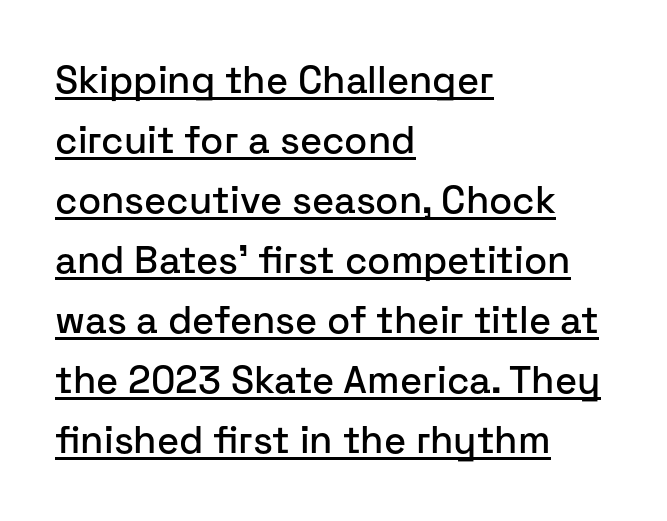
{"serif": "no", "italic": "no", "width": "normal", "stroke_contrast": "low", "x_height": "medium", "monospaced": "no", "underline": "yes", "align": "left", "line_spacing": "normal", "line_spacing_ratio": 1.58, "letter_spacing": "normal", "letter_spacing_em": 0.0, "glyph_px": 38}
